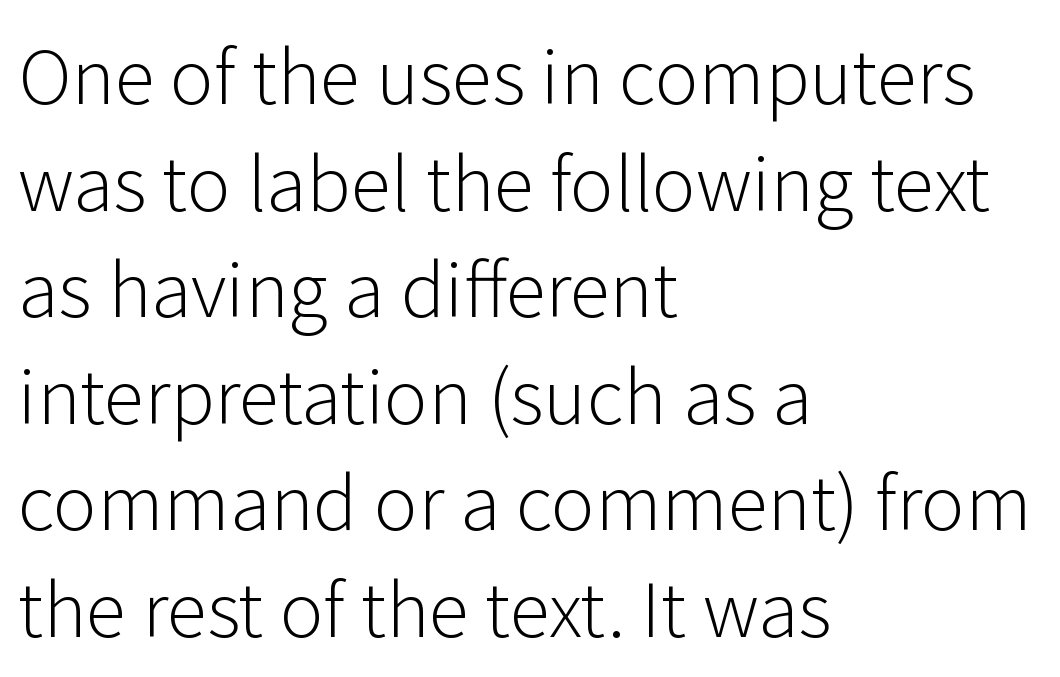
A typesetter would label this face a sans. The passage shown is typed in a proportional face where columns would drift. All the whitespace from short lines collects on the right. Type without underlining. The letters sit at their default tracking, neither squeezed nor spread.
